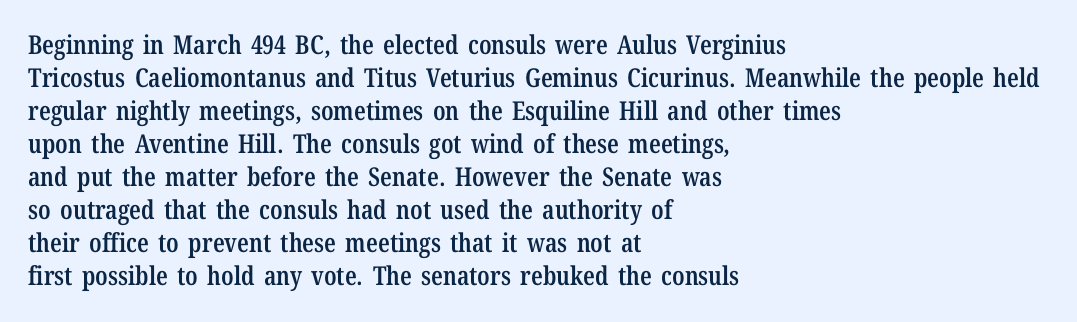
Q: Is the text bold? A: Semi-bold.
Q: Is the text italic (slanted)? A: No, it is upright.
Q: Is the text underlined? A: No.
Q: How is the paragraph aligned? A: Left-aligned.
Q: Is the spacing between letters normal or unusually wide? A: Normal.
Q: Is the spacing between lines tight, normal or loose? A: Normal.
